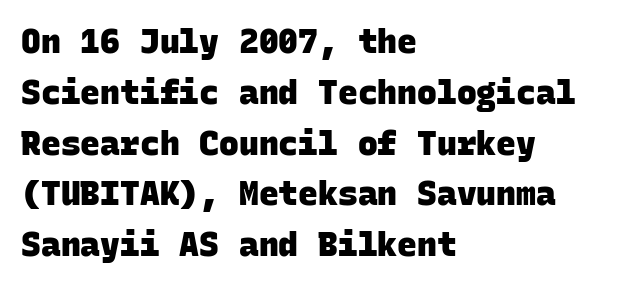
The image shows 33 px heavy sans-serif type, monospaced; set left-aligned, normal line spacing (1.54x), normal letter spacing, not underlined; low stroke contrast and a large x-height.
